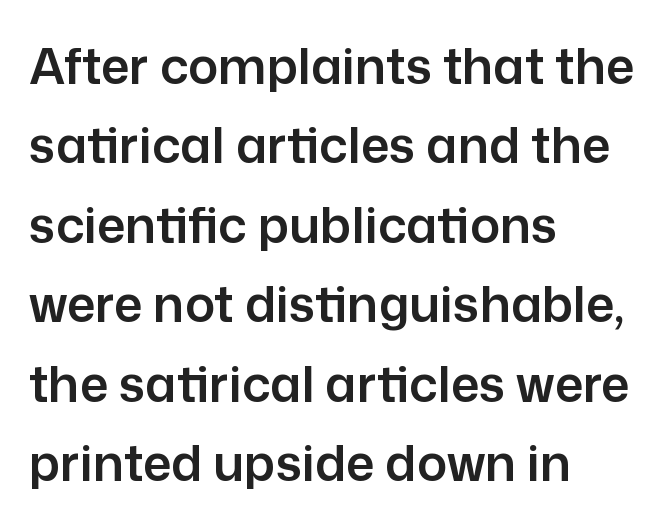
{"serif": "no", "italic": "no", "width": "normal", "stroke_contrast": "low", "x_height": "medium", "monospaced": "no", "underline": "no", "align": "left", "line_spacing": "normal", "line_spacing_ratio": 1.59, "letter_spacing": "normal", "letter_spacing_em": 0.0, "glyph_px": 50}
